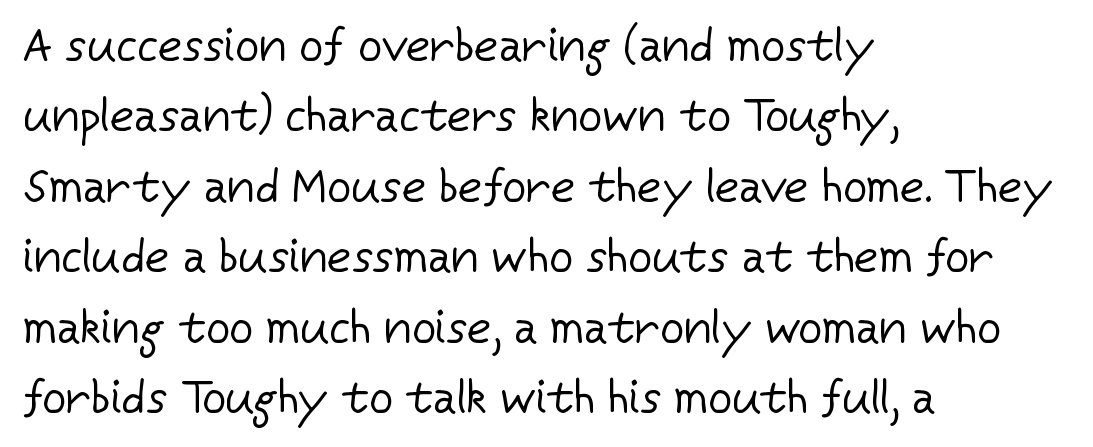
Q: Is the text bold? A: No.
Q: Is the text italic (slanted)? A: No, it is upright.
Q: Is the typeface a serif or a sans-serif typeface? A: Sans-serif.
Q: Is the text underlined? A: No.
Q: How is the paragraph aligned? A: Left-aligned.
Q: Is the spacing between letters normal or unusually wide? A: Normal.
Q: Is the spacing between lines tight, normal or loose? A: Normal.
Q: Width (condensed, normal, or wide)? A: Normal.
Q: Stroke contrast? A: Low.
Q: x-height? A: Medium.
Q: Monospaced? A: No.
